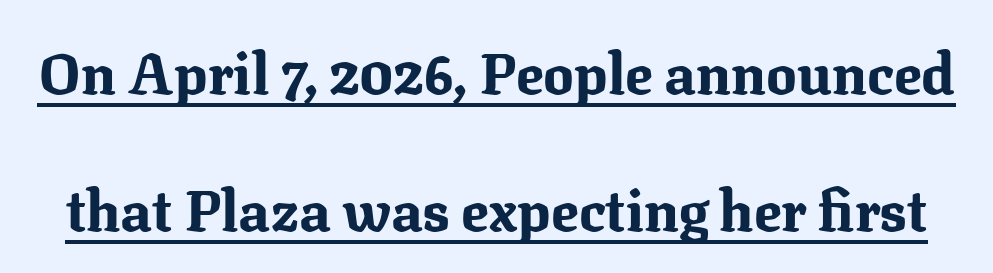
{"serif": "yes", "italic": "no", "bold": "yes", "weight": "bold", "width": "normal", "stroke_contrast": "medium", "x_height": "medium", "monospaced": "no", "underline": "yes", "line_spacing": "loose", "line_spacing_ratio": 2.4, "letter_spacing": "normal", "letter_spacing_em": 0.0, "glyph_px": 57}
